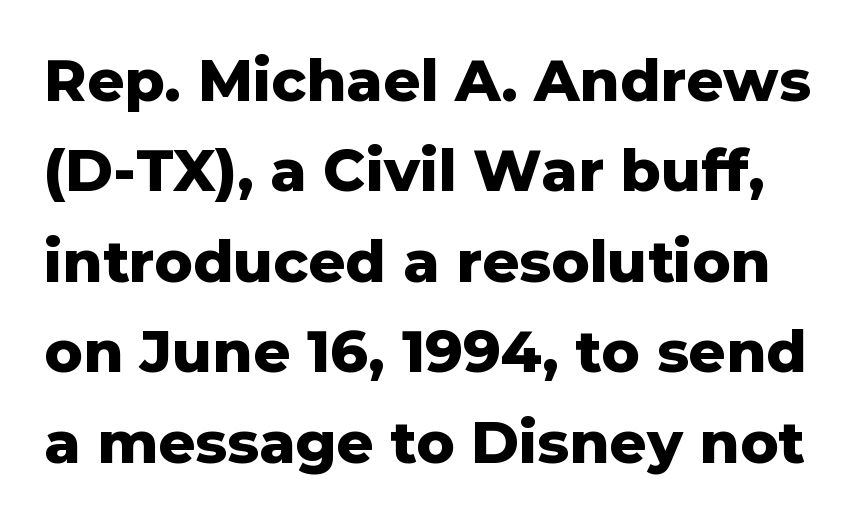
{"serif": "no", "italic": "no", "bold": "yes", "weight": "heavy", "width": "normal", "stroke_contrast": "low", "x_height": "medium", "monospaced": "no", "underline": "no", "line_spacing": "normal", "line_spacing_ratio": 1.56, "letter_spacing": "normal", "letter_spacing_em": 0.0, "glyph_px": 58}
